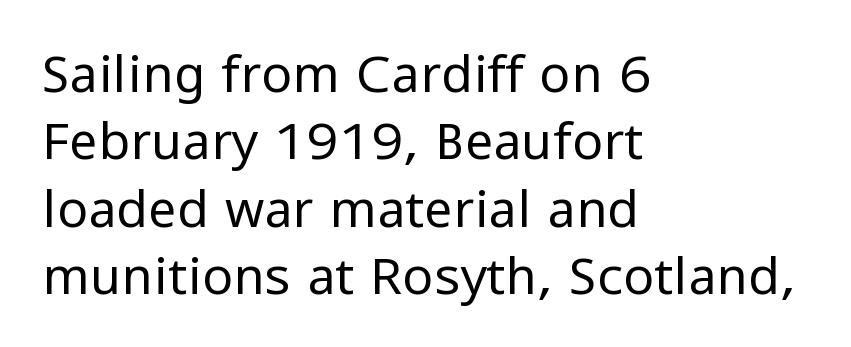
Q: Is the text bold? A: No.
Q: Is the text italic (slanted)? A: No, it is upright.
Q: Is the typeface a serif or a sans-serif typeface? A: Sans-serif.
Q: Is the text underlined? A: No.
Q: How is the paragraph aligned? A: Left-aligned.
Q: Is the spacing between letters normal or unusually wide? A: Normal.
Q: Is the spacing between lines tight, normal or loose? A: Normal.
Q: Width (condensed, normal, or wide)? A: Normal.
Q: Stroke contrast? A: Low.
Q: x-height? A: Medium.
Q: Monospaced? A: No.
